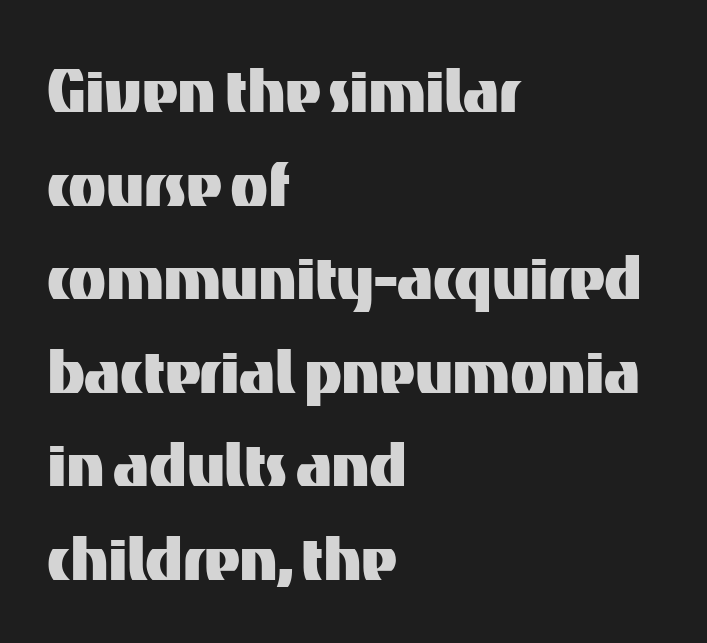
Q: Is the text italic (slanted)? A: No, it is upright.
Q: Is the typeface a serif or a sans-serif typeface? A: Sans-serif.
Q: Is the text underlined? A: No.
Q: How is the paragraph aligned? A: Left-aligned.
Q: Is the spacing between letters normal or unusually wide? A: Normal.
Q: Width (condensed, normal, or wide)? A: Normal.
Q: Stroke contrast? A: Medium.
Q: x-height? A: Medium.
Q: Monospaced? A: No.
